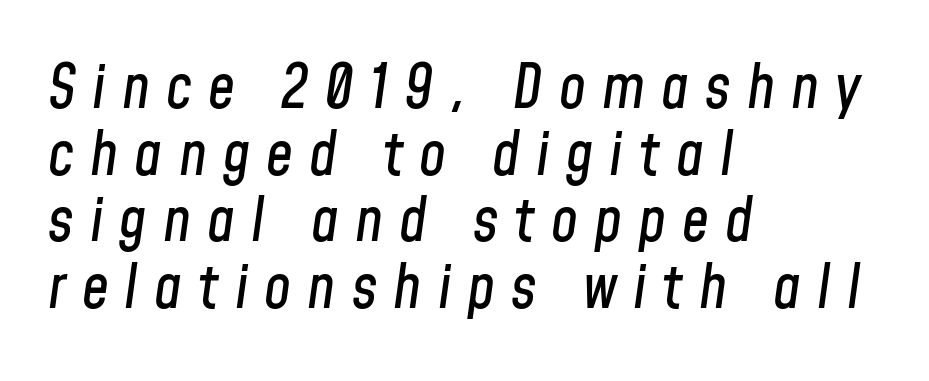
Between one letter and the next there's a generous, obvious gap. It's the slanting kind of type. Spacing verdict: proportional, widths tailored to each character. This sample trades vertical openness for compactness between lines.
